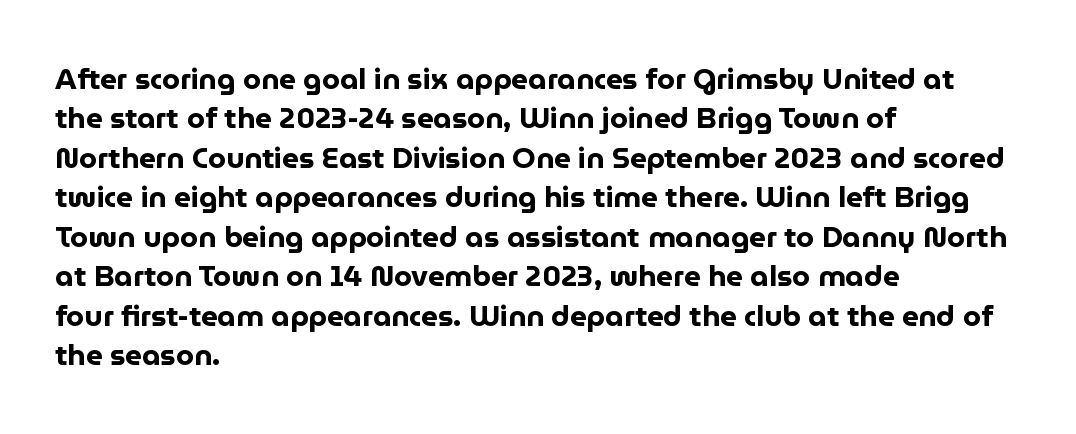
Q: Is the text bold? A: Yes.
Q: Is the text italic (slanted)? A: No, it is upright.
Q: Is the typeface a serif or a sans-serif typeface? A: Sans-serif.
Q: Is the text underlined? A: No.
Q: How is the paragraph aligned? A: Left-aligned.
Q: Is the spacing between letters normal or unusually wide? A: Normal.
Q: Is the spacing between lines tight, normal or loose? A: Normal.
Q: Width (condensed, normal, or wide)? A: Normal.
Q: Stroke contrast? A: Low.
Q: x-height? A: Medium.
Q: Monospaced? A: No.
